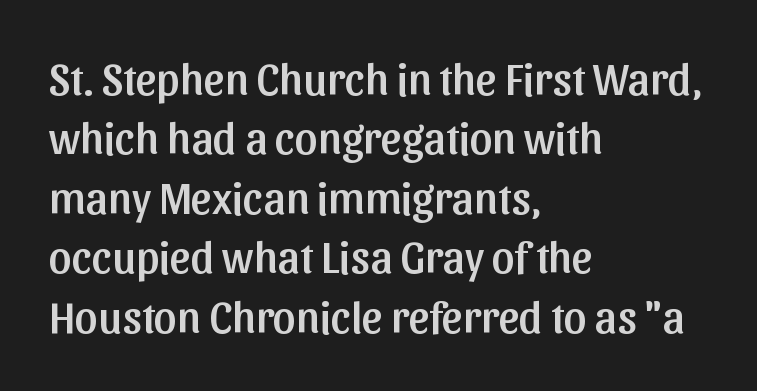
The font family rendered here belongs to the sans-serif group. The rows are spaced the way most documents space them. This sample has the flowing, uneven cadence of proportional lettering. Posture: straight, roman, zero tilt.
